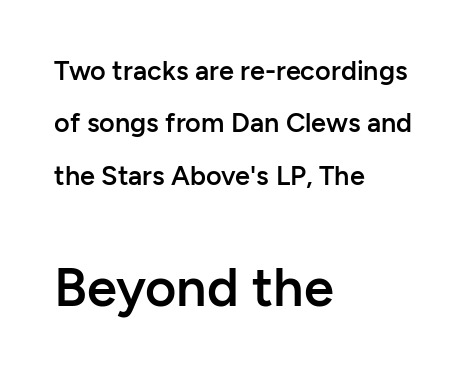
The image shows 54 px semibold sans-serif type, upright; set left-aligned, loose line spacing (1.94x), normal letter spacing, not underlined; the second (bottom) block is 2.0x larger; low stroke contrast and a medium x-height.
